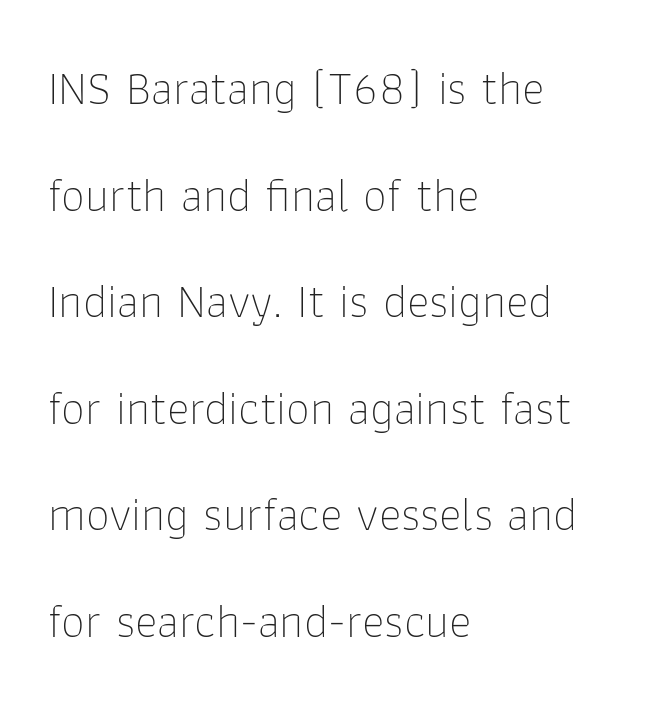
The image shows 48 px thin sans-serif type, upright; set left-aligned, loose line spacing (2.22x), normal letter spacing, not underlined; low stroke contrast and a medium x-height.
